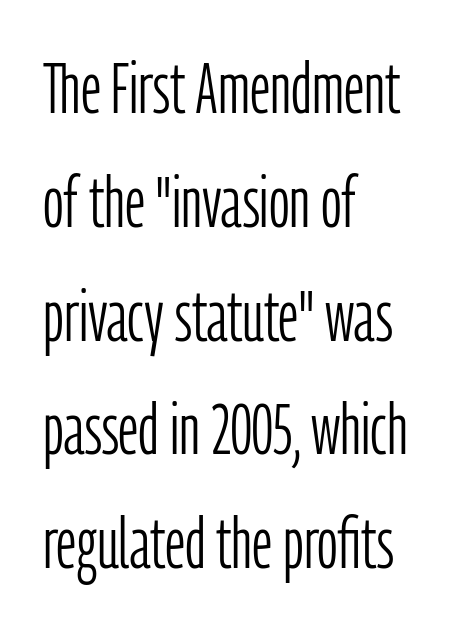
{"serif": "no", "italic": "no", "bold": "no", "weight": "light", "width": "condensed", "stroke_contrast": "low", "x_height": "medium", "monospaced": "no", "underline": "no", "align": "left", "line_spacing": "normal", "line_spacing_ratio": 1.58, "letter_spacing": "normal", "letter_spacing_em": 0.0, "glyph_px": 72}
